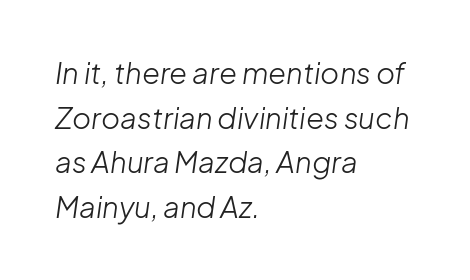
All the whitespace from short lines collects on the right. The face looks like a standard text weight, possibly lighter. Normally led — the rows are evenly, conventionally spaced. A typesetter would call this proportional, since set widths differ per character.
